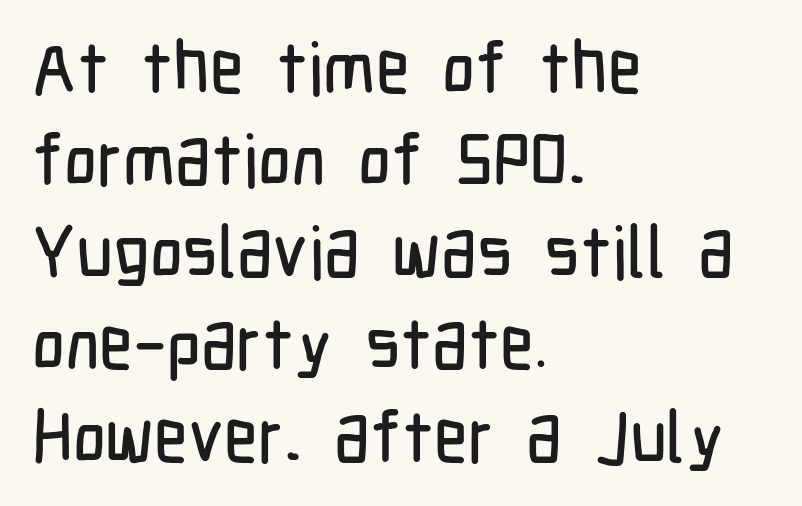
The tracking reads as untouched default to a designer's eye. Plain, unruled lines of type. Does the copy run flush right? No — it runs flush left. Notice how the stems are strictly vertical — no italics here. Spacing verdict: proportional, widths tailored to each character.
